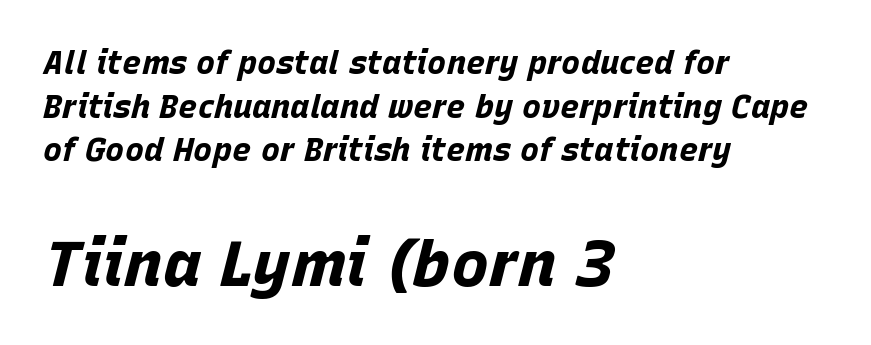
The letterforms sit shoulder to shoulder at normal distance. This rendering uses left alignment, leaving the right contour irregular. The passage shown is typed in a proportional face where columns would drift. This is oblique type, the kind used for emphasis or titles. Note: smaller setting up top, larger setting below. This block has exactly the height ordinary leading produces.
